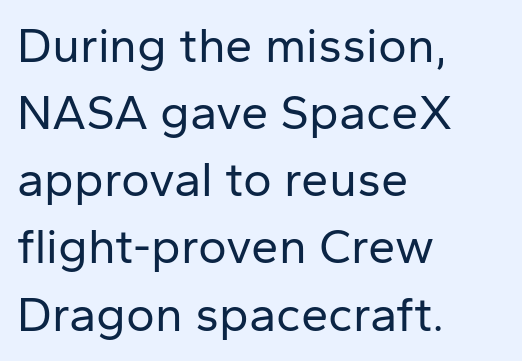
These lines are rendered in a variable-pitch font. The rows are spaced the way most documents space them. Is the letter spacing exaggerated? No — it looks like the ordinary default. The font is comparable to plain body text, perhaps lighter.
